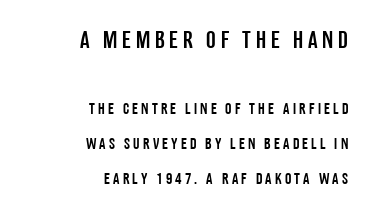
Typesetter's note — upper block bumped up in size, lower block left smaller. Quick note: underline off. Caption: expanded tracking, letters set apart. It's the straight-up-and-down kind of type. Interline gaps are noticeably wide in this sample.
